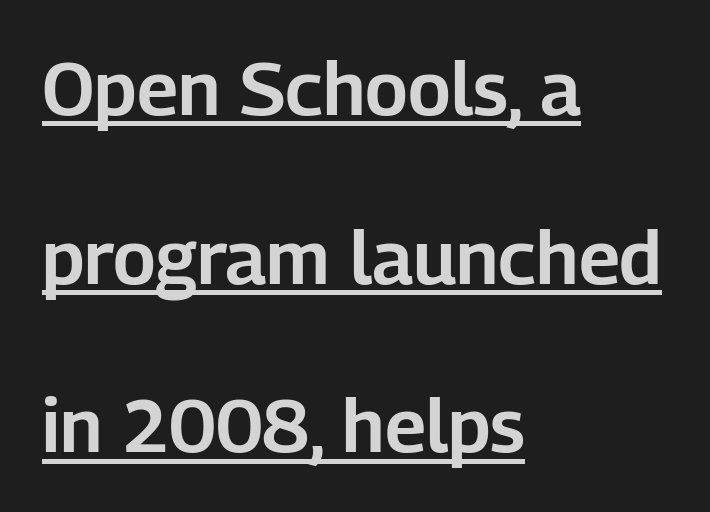
Honestly, the rows look like they've been pulled way apart. Each letter keeps its own natural width here, so spacing adapts to shape. Does the copy run flush right? No — it runs flush left. Nothing sits at the stroke ends, so this counts as sans-serif. Words appear dense and cohesive because spacing is normal. A roman cut, with each character standing at attention.
